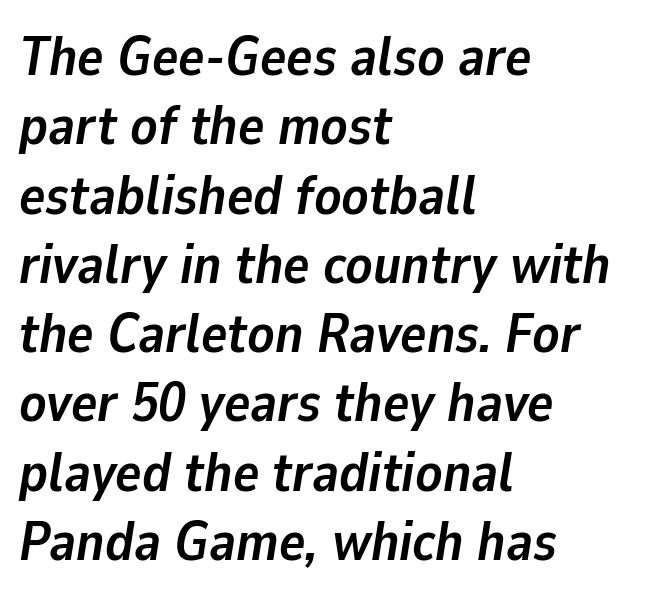
The image shows 55 px semibold type, italic (leaning right); set left-aligned, normal line spacing (1.26x), normal letter spacing, not underlined; low stroke contrast and a medium x-height.
